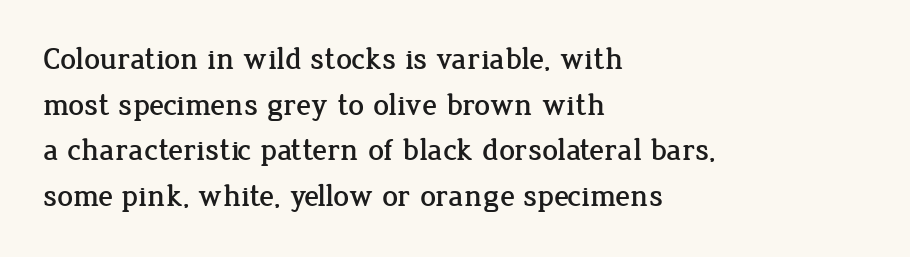
{"serif": "yes", "italic": "no", "width": "normal", "stroke_contrast": "low", "x_height": "medium", "monospaced": "no", "underline": "no", "align": "left", "line_spacing": "normal", "line_spacing_ratio": 1.47, "letter_spacing": "normal", "letter_spacing_em": 0.0, "glyph_px": 31}
